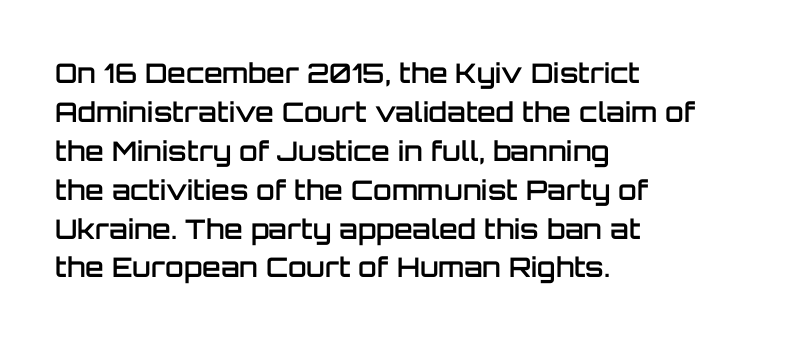
Q: Is the text bold? A: Semi-bold.
Q: Is the text italic (slanted)? A: No, it is upright.
Q: Is the text underlined? A: No.
Q: How is the paragraph aligned? A: Left-aligned.
Q: Is the spacing between letters normal or unusually wide? A: Normal.
Q: Is the spacing between lines tight, normal or loose? A: Normal.
